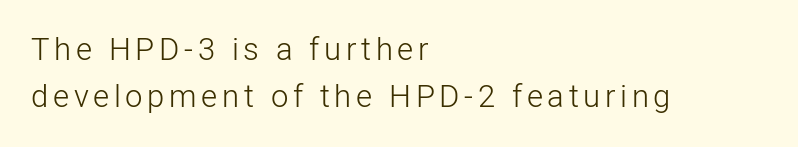
{"serif": "no", "italic": "no", "bold": "no", "weight": "light", "width": "normal", "stroke_contrast": "low", "x_height": "medium", "monospaced": "no", "underline": "no", "align": "left", "line_spacing": "normal", "line_spacing_ratio": 1.52, "glyph_px": 31}
